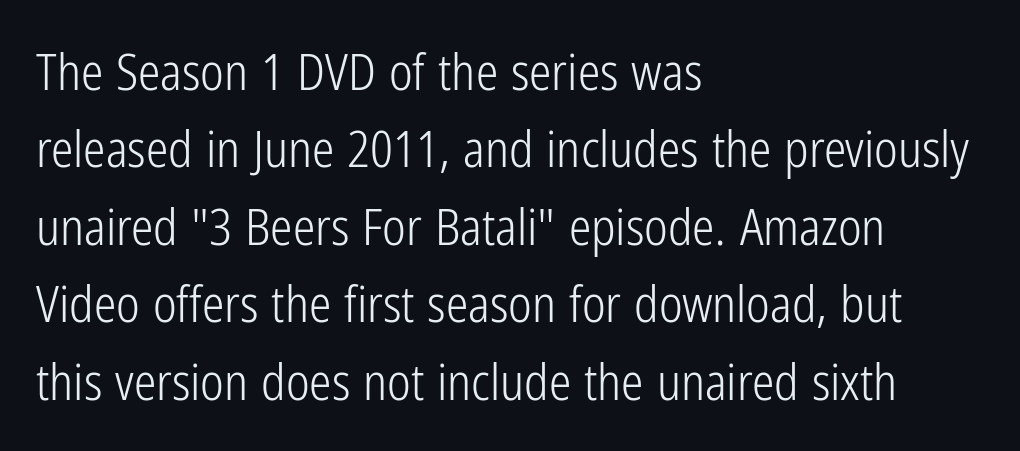
Q: Is the text bold? A: No.
Q: Is the text italic (slanted)? A: No, it is upright.
Q: Is the typeface a serif or a sans-serif typeface? A: Sans-serif.
Q: Is the text underlined? A: No.
Q: How is the paragraph aligned? A: Left-aligned.
Q: Is the spacing between letters normal or unusually wide? A: Normal.
Q: Is the spacing between lines tight, normal or loose? A: Normal.
Q: Width (condensed, normal, or wide)? A: Condensed.
Q: Stroke contrast? A: Low.
Q: x-height? A: Medium.
Q: Monospaced? A: No.
